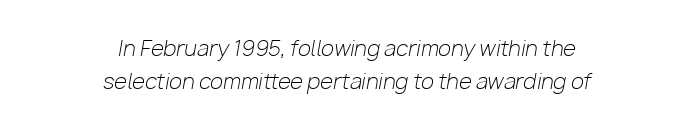
A quiet, ordinary-to-light weight characterises the typeface. Quick note: underline off. The paragraph shown floats in the horizontal middle. Does the leading feel generous? No, just average. Short note: letters normally spaced.
